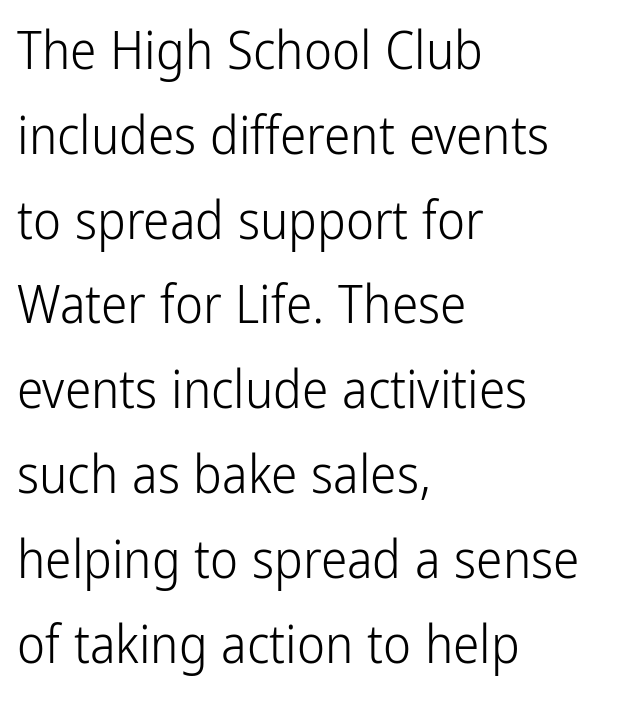
Q: Is the text bold? A: No.
Q: Is the text italic (slanted)? A: No, it is upright.
Q: Is the typeface a serif or a sans-serif typeface? A: Sans-serif.
Q: Is the text underlined? A: No.
Q: How is the paragraph aligned? A: Left-aligned.
Q: Is the spacing between letters normal or unusually wide? A: Normal.
Q: Is the spacing between lines tight, normal or loose? A: Normal.
Q: Width (condensed, normal, or wide)? A: Condensed.
Q: Stroke contrast? A: Low.
Q: x-height? A: Medium.
Q: Monospaced? A: No.
